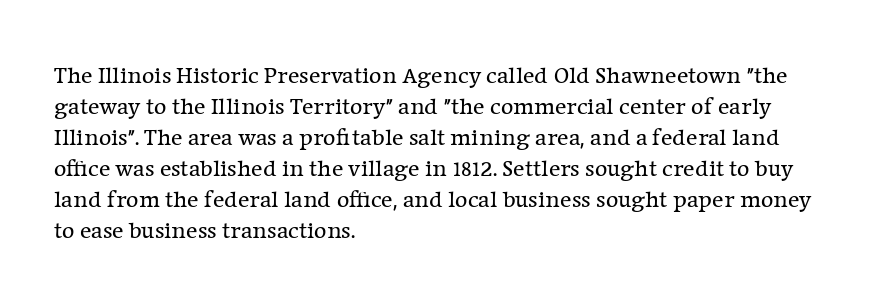
{"italic": "no", "bold": "no", "underline": "no", "align": "left", "line_spacing": "normal", "line_spacing_ratio": 1.29, "letter_spacing": "normal", "letter_spacing_em": 0.0, "glyph_px": 24}
